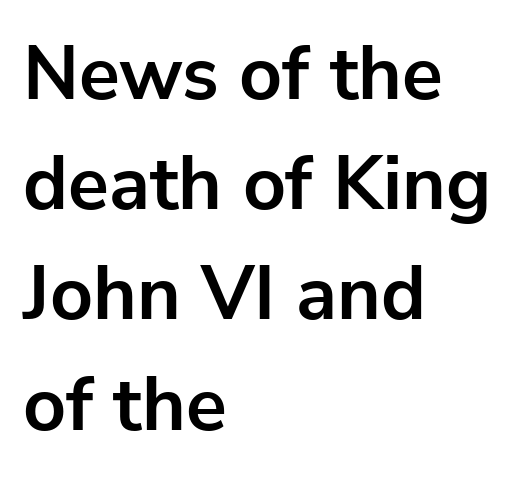
The lettering stays uniformly vertical, giving the passage a roman look. How are the letters spaced? Ordinarily, with no added tracking. Each row of text sits above clean, open space. If you measured baseline to baseline, you'd find a middling distance. Note the varied advance widths — an 'i' is clearly narrower than an 'm'.
